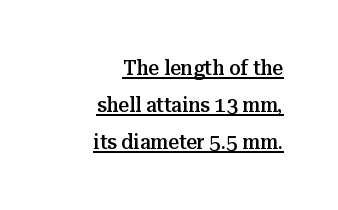
The image shows 21 px text type, upright; set right-aligned, line spacing 1.76x, normal letter spacing, underlined.
